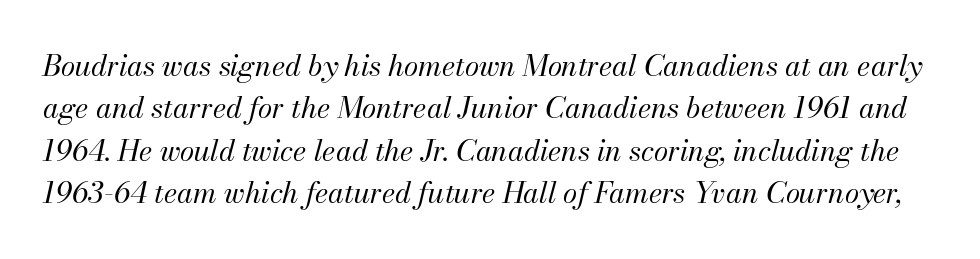
Compared with typical body copy, the letter spacing here is the same. The typesetting does not lean heavy: it is not bold. Only glyphs here, with clear space below each row. Here the designer chose a conventional face with non-uniform glyph widths. These lines sit exactly where default settings would place them.
